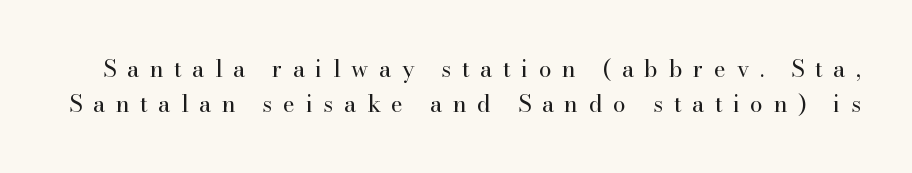
The image shows 23 px text type, upright; set normal line spacing (1.52x), unusually wide letter spacing (+0.46 em), not underlined.
